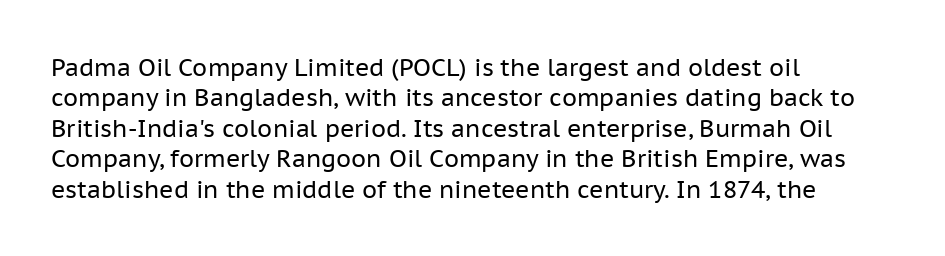
The image shows 24 px text type, upright; set left-aligned, normal line spacing (1.27x), normal letter spacing, not underlined.
